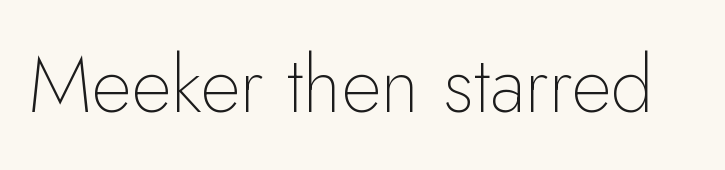
The image shows 78 px thin sans-serif type, upright; set normal letter spacing, not underlined; low stroke contrast and a small x-height.
